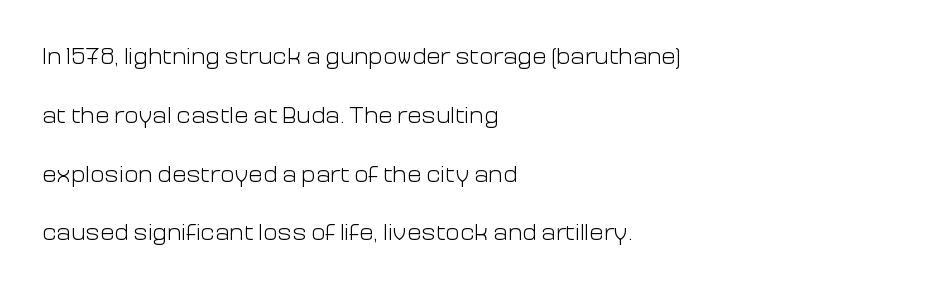
Q: Is the text bold? A: No.
Q: Is the text italic (slanted)? A: No, it is upright.
Q: Is the text underlined? A: No.
Q: How is the paragraph aligned? A: Left-aligned.
Q: Is the spacing between letters normal or unusually wide? A: Normal.
Q: Is the spacing between lines tight, normal or loose? A: Loose.
